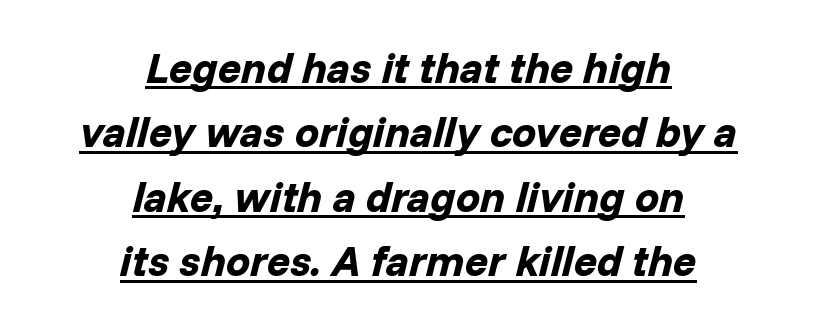
{"italic": "yes", "lean": "right", "slant_degrees": 14, "bold": "yes", "weight": "bold", "width": "normal", "stroke_contrast": "low", "x_height": "medium", "monospaced": "no", "underline": "yes", "align": "center", "line_spacing": "normal", "line_spacing_ratio": 1.5, "letter_spacing": "normal", "letter_spacing_em": 0.0, "glyph_px": 43}
